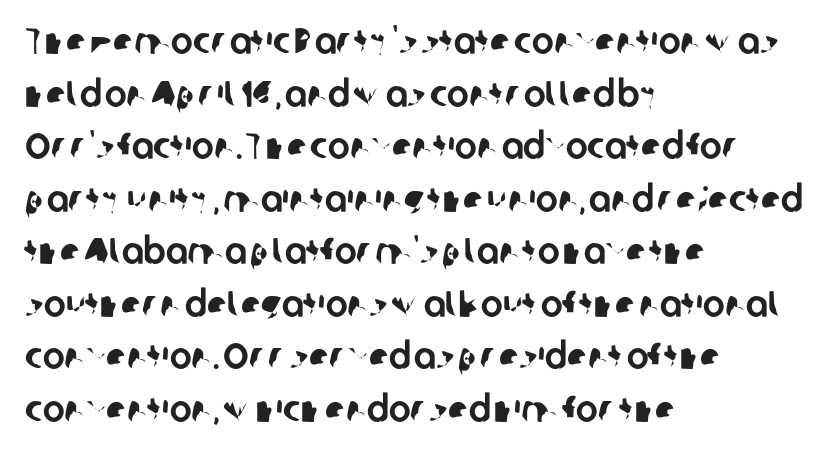
The image shows 37 px sans-serif type; set left-aligned, normal line spacing (1.42x), normal letter spacing, not underlined; low stroke contrast and a medium x-height.
